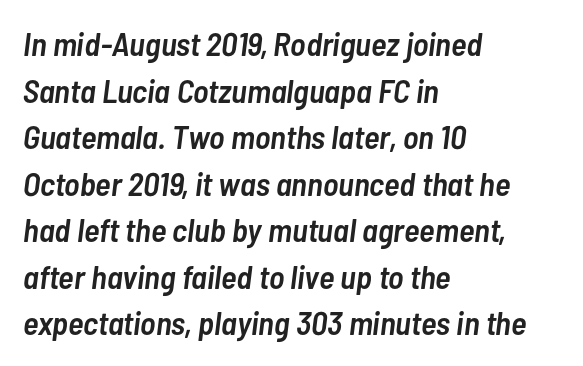
Q: Is the text bold? A: Semi-bold.
Q: Is the text italic (slanted)? A: Yes, it leans right by about 7 degrees.
Q: Is the text underlined? A: No.
Q: How is the paragraph aligned? A: Left-aligned.
Q: Is the spacing between letters normal or unusually wide? A: Normal.
Q: Is the spacing between lines tight, normal or loose? A: Normal.
Q: Width (condensed, normal, or wide)? A: Condensed.
Q: Stroke contrast? A: Low.
Q: x-height? A: Medium.
Q: Monospaced? A: No.
